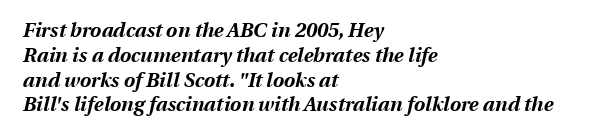
The image shows 20 px bold type, italic (leaning right); set left-aligned, line spacing 1.24x, normal letter spacing, not underlined.
